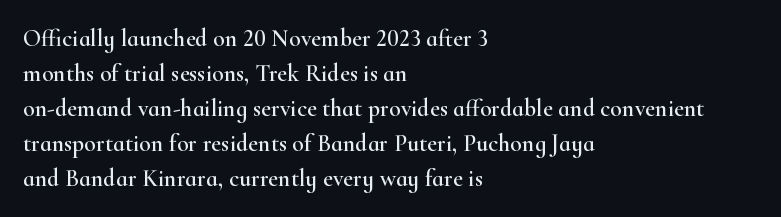
Style check: upright. The designer left line spacing at the default. Casual observation: everything's shoved over to the left. Tracking here is standard; glyphs follow each other at the usual distance. The foot of each line stays bare and open.
